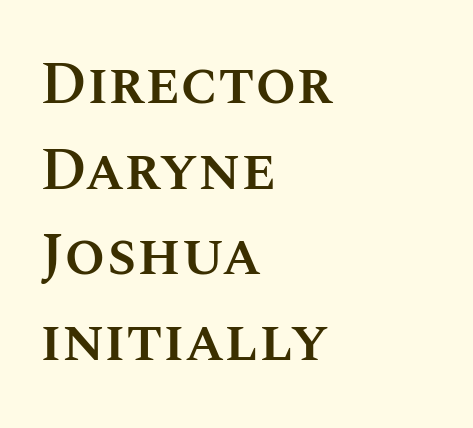
Q: Is the text bold? A: Semi-bold.
Q: Is the text italic (slanted)? A: No, it is upright.
Q: Is the text underlined? A: No.
Q: How is the paragraph aligned? A: Left-aligned.
Q: Is the spacing between letters normal or unusually wide? A: Normal.
Q: Is the spacing between lines tight, normal or loose? A: Normal.
Q: Width (condensed, normal, or wide)? A: Normal.
Q: Stroke contrast? A: Medium.
Q: x-height? A: Large.
Q: Monospaced? A: No.
